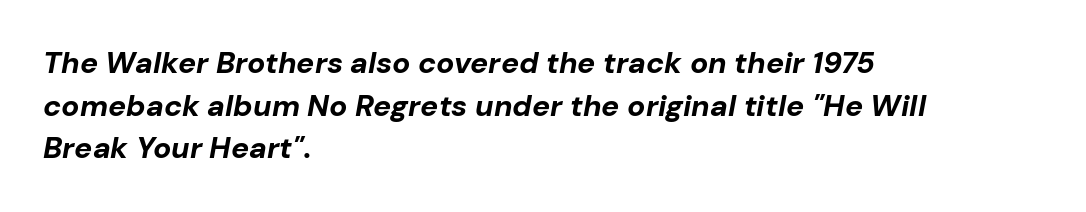
Look at the stroke-to-counter ratio: heavy, a bold. Short note: letters normally spaced. Successive baselines arrive at the customary interval. Quick note: italic. Words float on clear page, feet unadorned.
